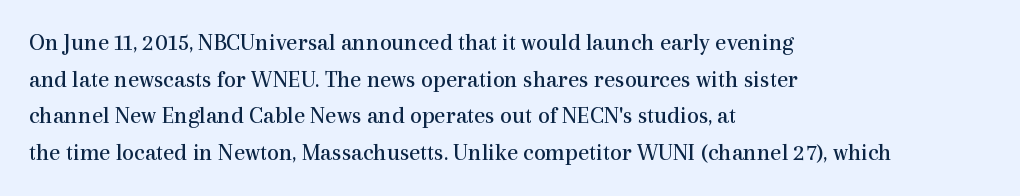
{"italic": "no", "bold": "no", "underline": "no", "align": "left", "line_spacing": "normal", "line_spacing_ratio": 1.53, "letter_spacing": "normal", "letter_spacing_em": 0.0, "glyph_px": 24}
